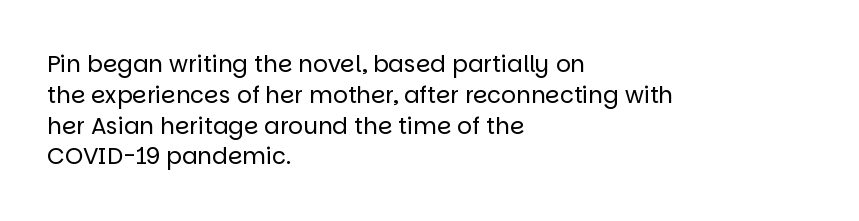
{"italic": "no", "bold": "no", "underline": "no", "align": "left", "line_spacing": "normal", "line_spacing_ratio": 1.34, "letter_spacing": "normal", "letter_spacing_em": 0.0, "glyph_px": 23}
